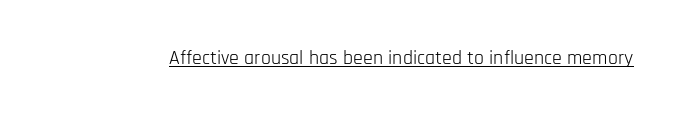
The image shows 20 px text type, upright; set normal letter spacing, underlined.
